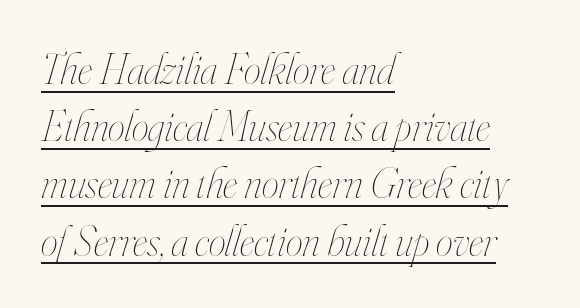
Q: Is the text bold? A: No.
Q: Is the text italic (slanted)? A: Yes, it leans right by about 16 degrees.
Q: Is the text underlined? A: Yes.
Q: How is the paragraph aligned? A: Left-aligned.
Q: Is the spacing between letters normal or unusually wide? A: Normal.
Q: Is the spacing between lines tight, normal or loose? A: Normal.
Q: Width (condensed, normal, or wide)? A: Condensed.
Q: Stroke contrast? A: High.
Q: x-height? A: Small.
Q: Monospaced? A: No.
